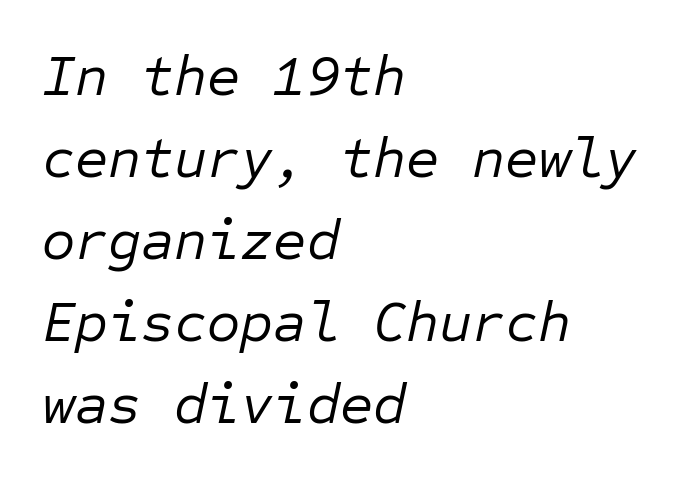
Q: Is the text bold? A: No.
Q: Is the text italic (slanted)? A: Yes, it leans right by about 12 degrees.
Q: Is the text underlined? A: No.
Q: How is the paragraph aligned? A: Left-aligned.
Q: Is the spacing between letters normal or unusually wide? A: Normal.
Q: Is the spacing between lines tight, normal or loose? A: Normal.
Q: Width (condensed, normal, or wide)? A: Normal.
Q: Stroke contrast? A: Low.
Q: x-height? A: Medium.
Q: Monospaced? A: Yes.
